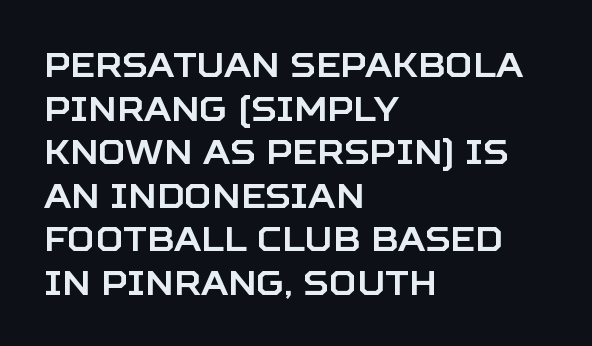
Q: Is the text italic (slanted)? A: No, it is upright.
Q: Is the typeface a serif or a sans-serif typeface? A: Sans-serif.
Q: Is the text underlined? A: No.
Q: How is the paragraph aligned? A: Left-aligned.
Q: Is the spacing between letters normal or unusually wide? A: Normal.
Q: Is the spacing between lines tight, normal or loose? A: Normal.
Q: Width (condensed, normal, or wide)? A: Normal.
Q: Stroke contrast? A: Low.
Q: x-height? A: Large.
Q: Monospaced? A: No.
